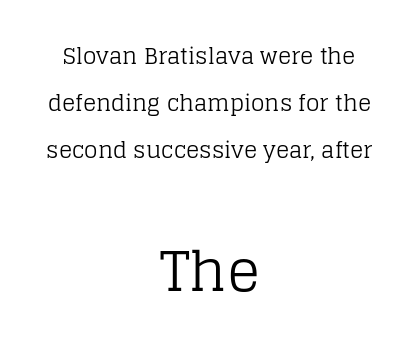
Q: Is the text bold? A: No.
Q: Is the text italic (slanted)? A: No, it is upright.
Q: Is the typeface a serif or a sans-serif typeface? A: Serif.
Q: Is the text underlined? A: No.
Q: How is the paragraph aligned? A: Centered.
Q: Is the spacing between letters normal or unusually wide? A: Normal.
Q: Is the spacing between lines tight, normal or loose? A: Loose.
Q: Which block of text is set in a larger size, the first (top) or the second (bottom)? A: The second (bottom) one.
Q: Width (condensed, normal, or wide)? A: Normal.
Q: Stroke contrast? A: Low.
Q: x-height? A: Large.
Q: Monospaced? A: No.
